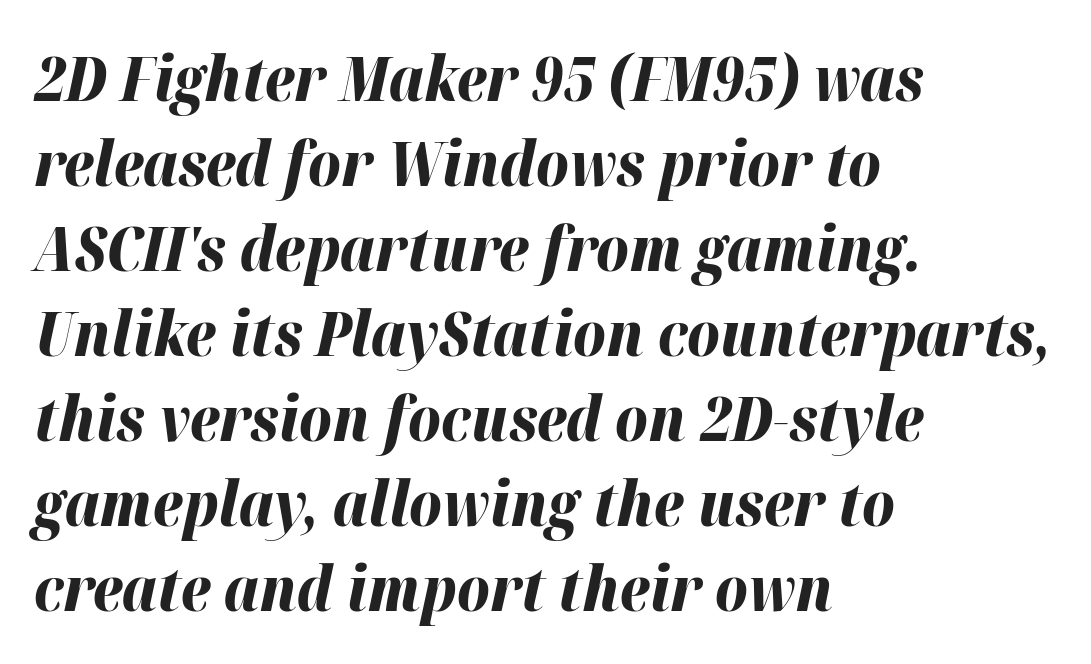
The image shows 62 px bold type, italic (leaning right); set left-aligned, normal line spacing (1.37x), normal letter spacing, not underlined; high stroke contrast and a medium x-height.
